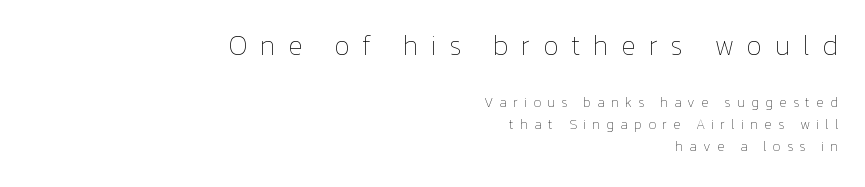
The image shows 28 px thin type, upright; set right-aligned, normal line spacing (1.57x), unusually wide letter spacing (+0.44 em), not underlined; the first (top) block is 2.0x larger; low stroke contrast and a medium x-height.
